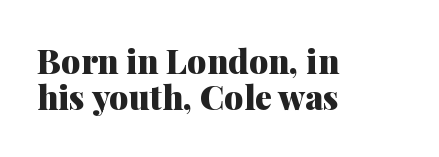
{"serif": "yes", "italic": "no", "bold": "yes", "weight": "heavy", "width": "normal", "stroke_contrast": "medium", "x_height": "medium", "monospaced": "no", "underline": "no", "align": "left", "line_spacing": "tight", "line_spacing_ratio": 1.07, "letter_spacing": "normal", "letter_spacing_em": 0.0, "glyph_px": 34}
